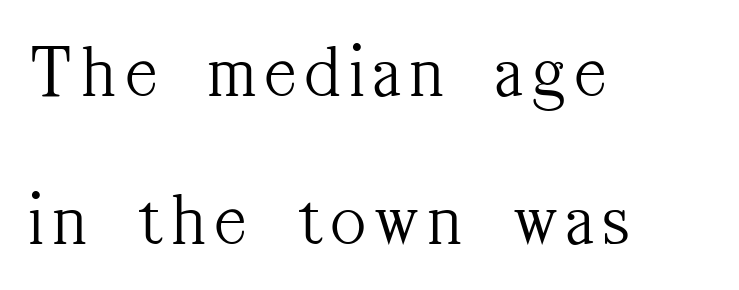
The image shows 75 px light, condensed serif type, upright; set left-aligned, loose line spacing (1.97x), not underlined; medium stroke contrast and a medium x-height.
